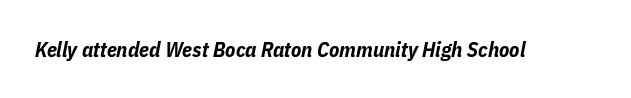
Q: Is the text bold? A: Yes.
Q: Is the text italic (slanted)? A: Yes, it leans right by about 11 degrees.
Q: Is the text underlined? A: No.
Q: Is the spacing between letters normal or unusually wide? A: Normal.
